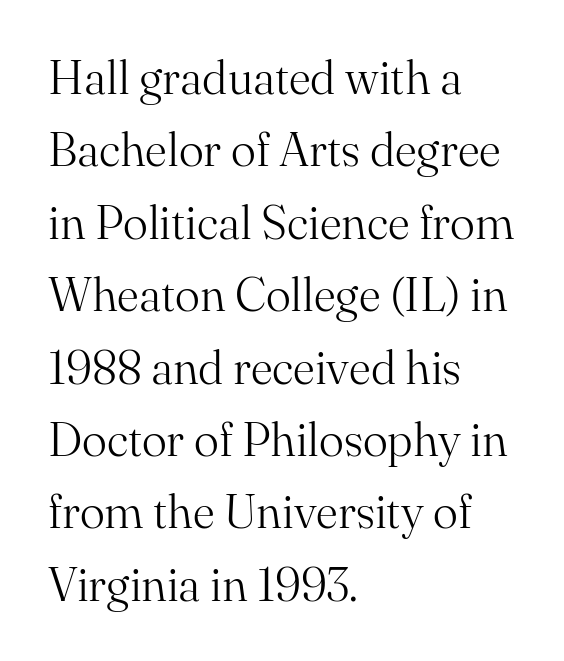
{"serif": "yes", "italic": "no", "bold": "no", "weight": "light", "width": "normal", "stroke_contrast": "medium", "x_height": "small", "monospaced": "no", "underline": "no", "align": "left", "line_spacing": "normal", "line_spacing_ratio": 1.54, "letter_spacing": "normal", "letter_spacing_em": 0.0, "glyph_px": 47}
